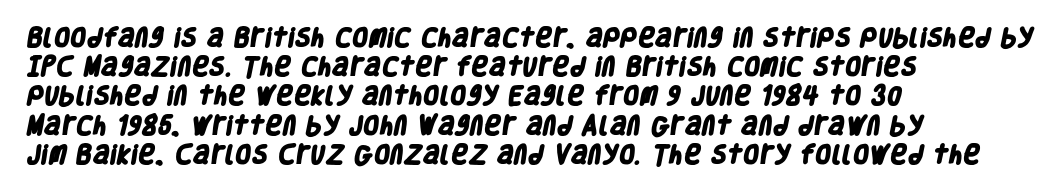
{"bold": "yes", "underline": "no", "align": "left", "line_spacing": "normal", "line_spacing_ratio": 1.39, "letter_spacing": "normal", "letter_spacing_em": 0.0, "glyph_px": 21}
